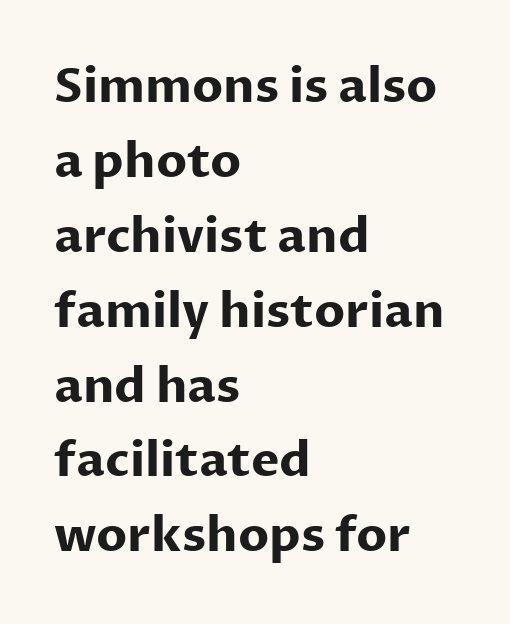
{"serif": "no", "italic": "no", "bold": "yes", "weight": "bold", "width": "normal", "stroke_contrast": "low", "x_height": "medium", "monospaced": "no", "underline": "no", "align": "left", "line_spacing": "normal", "line_spacing_ratio": 1.56, "letter_spacing": "normal", "letter_spacing_em": 0.0, "glyph_px": 48}
